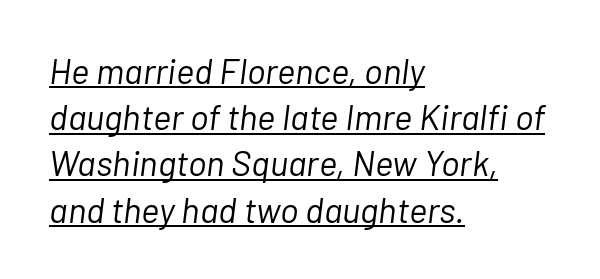
The image shows 35 px light type, italic (leaning right); set left-aligned, normal line spacing (1.32x), normal letter spacing, underlined; low stroke contrast and a medium x-height.
